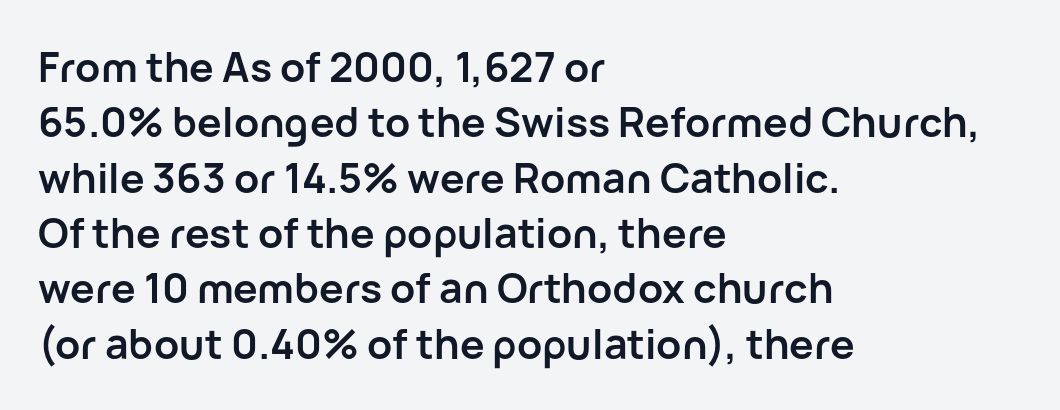
{"serif": "no", "italic": "no", "bold": "yes", "weight": "semibold", "width": "normal", "stroke_contrast": "low", "x_height": "medium", "monospaced": "no", "underline": "no", "align": "left", "line_spacing": "normal", "line_spacing_ratio": 1.35, "letter_spacing": "normal", "letter_spacing_em": 0.0, "glyph_px": 41}
